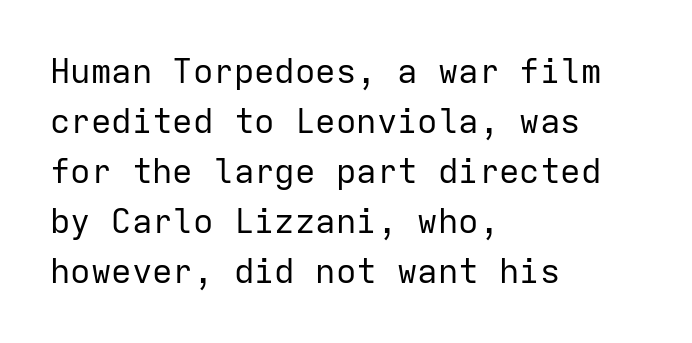
{"serif": "no", "italic": "no", "bold": "no", "weight": "regular", "width": "normal", "stroke_contrast": "low", "x_height": "medium", "monospaced": "yes", "underline": "no", "align": "left", "line_spacing": "normal", "line_spacing_ratio": 1.47, "letter_spacing": "normal", "letter_spacing_em": 0.0, "glyph_px": 34}
